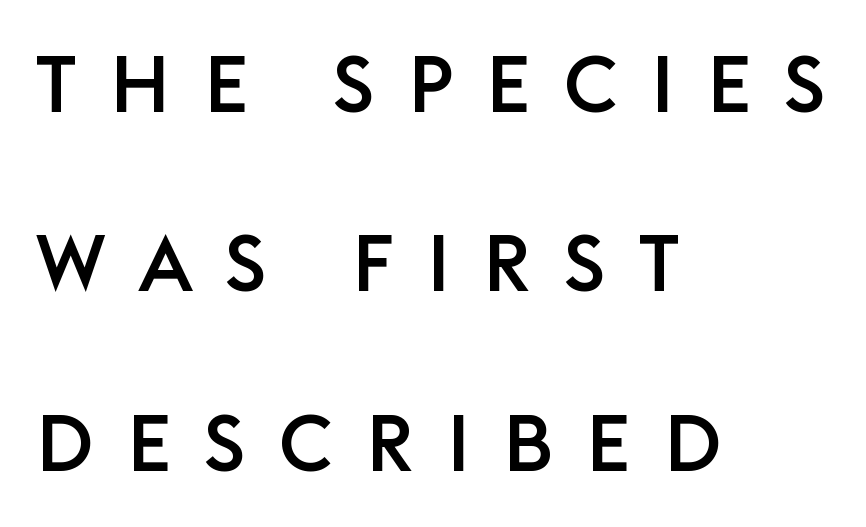
{"serif": "no", "italic": "no", "width": "normal", "stroke_contrast": "low", "x_height": "large", "monospaced": "no", "underline": "no", "align": "left", "line_spacing": "loose", "line_spacing_ratio": 2.27, "letter_spacing": "wide", "letter_spacing_em": 0.42, "glyph_px": 79}
